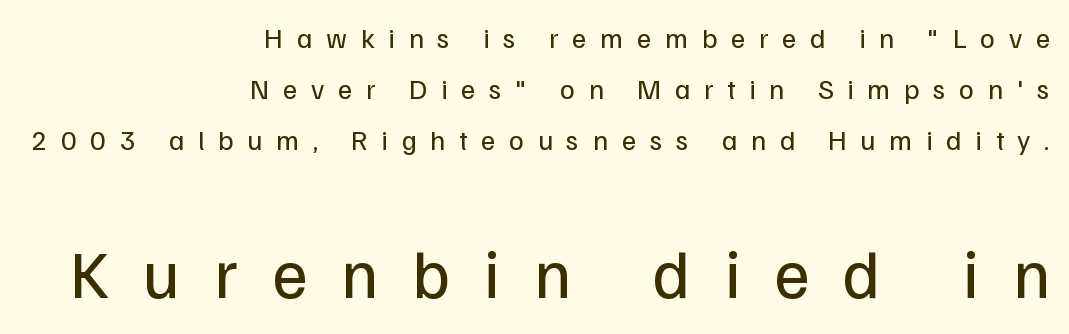
The image shows 69 px regular-weight sans-serif type, upright; set right-aligned, line spacing 1.82x, unusually wide letter spacing (+0.49 em), not underlined; the second (bottom) block is 2.46x larger; low stroke contrast and a medium x-height.
